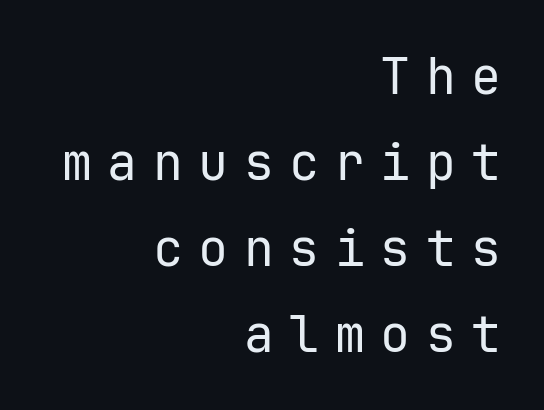
Q: Is the text bold? A: No.
Q: Is the text italic (slanted)? A: No, it is upright.
Q: Is the typeface a serif or a sans-serif typeface? A: Sans-serif.
Q: Is the text underlined? A: No.
Q: How is the paragraph aligned? A: Right-aligned.
Q: Is the spacing between letters normal or unusually wide? A: Unusually wide.
Q: Width (condensed, normal, or wide)? A: Normal.
Q: Stroke contrast? A: Low.
Q: x-height? A: Medium.
Q: Monospaced? A: Yes.
